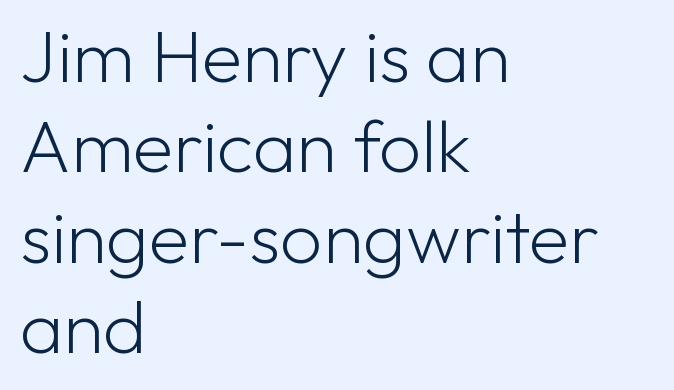
Q: Is the text bold? A: No.
Q: Is the text italic (slanted)? A: No, it is upright.
Q: Is the typeface a serif or a sans-serif typeface? A: Sans-serif.
Q: Is the text underlined? A: No.
Q: How is the paragraph aligned? A: Left-aligned.
Q: Is the spacing between letters normal or unusually wide? A: Normal.
Q: Width (condensed, normal, or wide)? A: Normal.
Q: Stroke contrast? A: Low.
Q: x-height? A: Medium.
Q: Monospaced? A: No.
